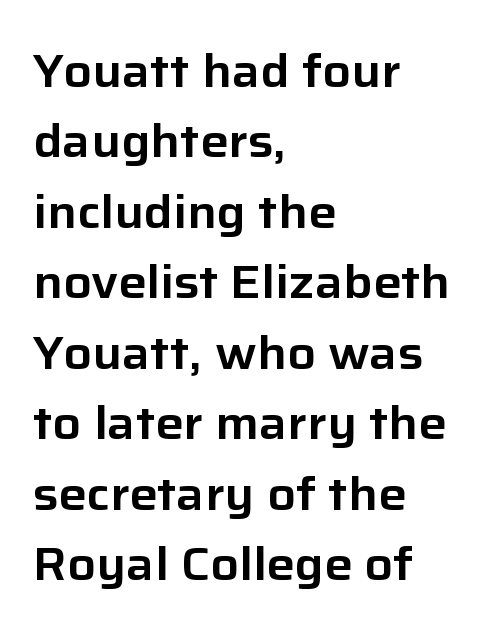
Q: Is the text italic (slanted)? A: No, it is upright.
Q: Is the typeface a serif or a sans-serif typeface? A: Sans-serif.
Q: Is the text underlined? A: No.
Q: How is the paragraph aligned? A: Left-aligned.
Q: Is the spacing between letters normal or unusually wide? A: Normal.
Q: Is the spacing between lines tight, normal or loose? A: Normal.
Q: Width (condensed, normal, or wide)? A: Normal.
Q: Stroke contrast? A: Low.
Q: x-height? A: Medium.
Q: Monospaced? A: No.
